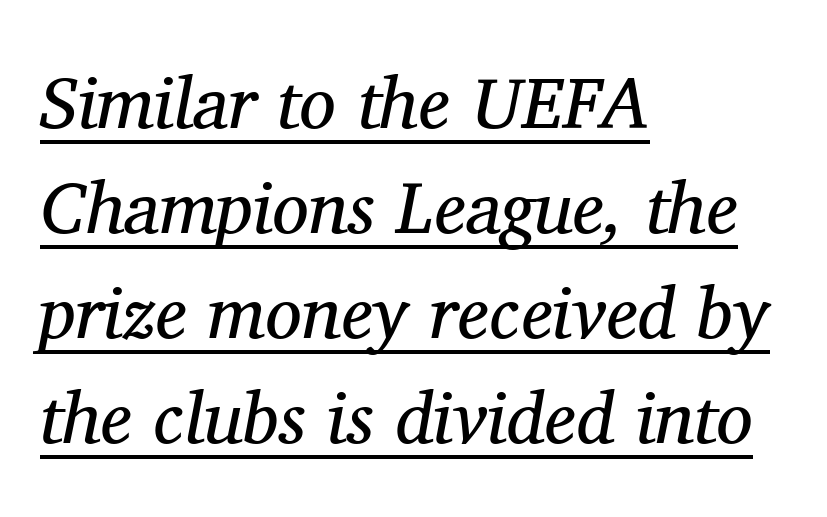
{"serif": "yes", "italic": "yes", "lean": "right", "slant_degrees": 11, "bold": "no", "weight": "regular", "width": "normal", "stroke_contrast": "medium", "x_height": "medium", "monospaced": "no", "underline": "yes", "align": "left", "line_spacing": "normal", "line_spacing_ratio": 1.44, "letter_spacing": "normal", "letter_spacing_em": 0.0, "glyph_px": 73}
